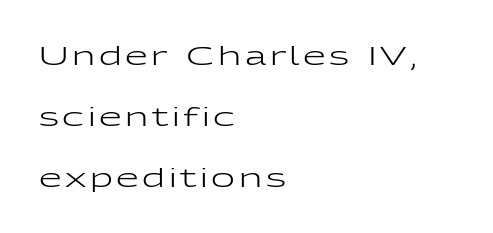
{"italic": "no", "bold": "no", "underline": "no", "align": "left", "line_spacing": "loose", "line_spacing_ratio": 2.35, "glyph_px": 26}
